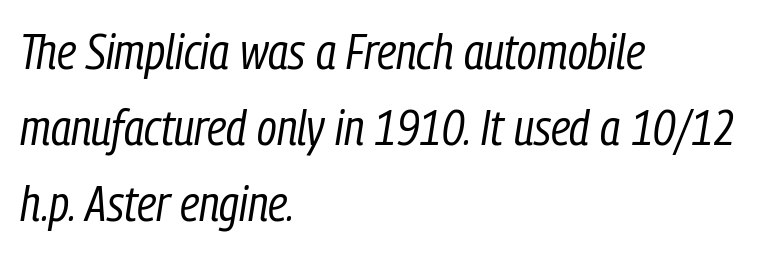
Q: Is the text bold? A: No.
Q: Is the text italic (slanted)? A: Yes, it leans right by about 9 degrees.
Q: Is the text underlined? A: No.
Q: How is the paragraph aligned? A: Left-aligned.
Q: Is the spacing between letters normal or unusually wide? A: Normal.
Q: Is the spacing between lines tight, normal or loose? A: Normal.
Q: Width (condensed, normal, or wide)? A: Condensed.
Q: Stroke contrast? A: Low.
Q: x-height? A: Medium.
Q: Monospaced? A: No.
